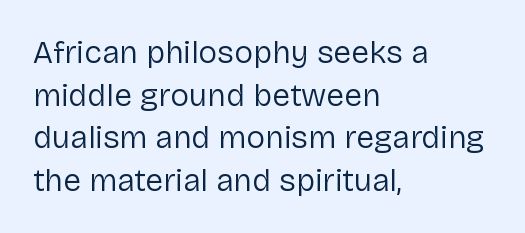
The image shows 32 px regular-weight sans-serif type, upright; set left-aligned, normal line spacing (1.33x), normal letter spacing, not underlined; low stroke contrast and a medium x-height.
